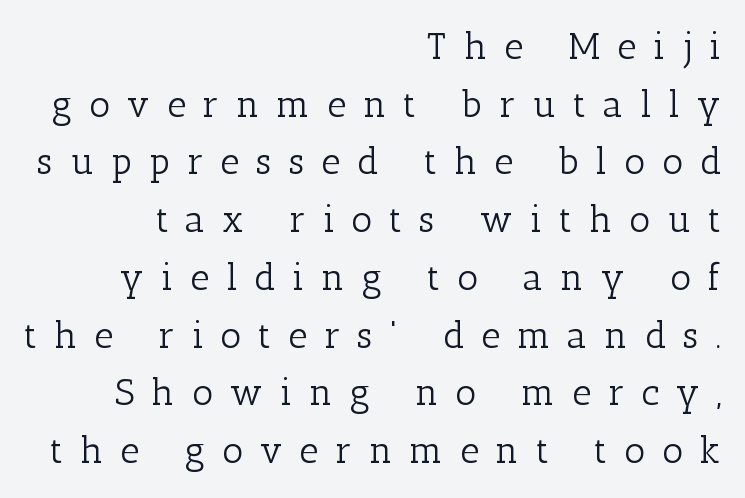
Q: Is the text bold? A: No.
Q: Is the text italic (slanted)? A: No, it is upright.
Q: Is the typeface a serif or a sans-serif typeface? A: Serif.
Q: Is the text underlined? A: No.
Q: How is the paragraph aligned? A: Right-aligned.
Q: Is the spacing between letters normal or unusually wide? A: Unusually wide.
Q: Is the spacing between lines tight, normal or loose? A: Normal.
Q: Width (condensed, normal, or wide)? A: Normal.
Q: Stroke contrast? A: Low.
Q: x-height? A: Medium.
Q: Monospaced? A: No.
